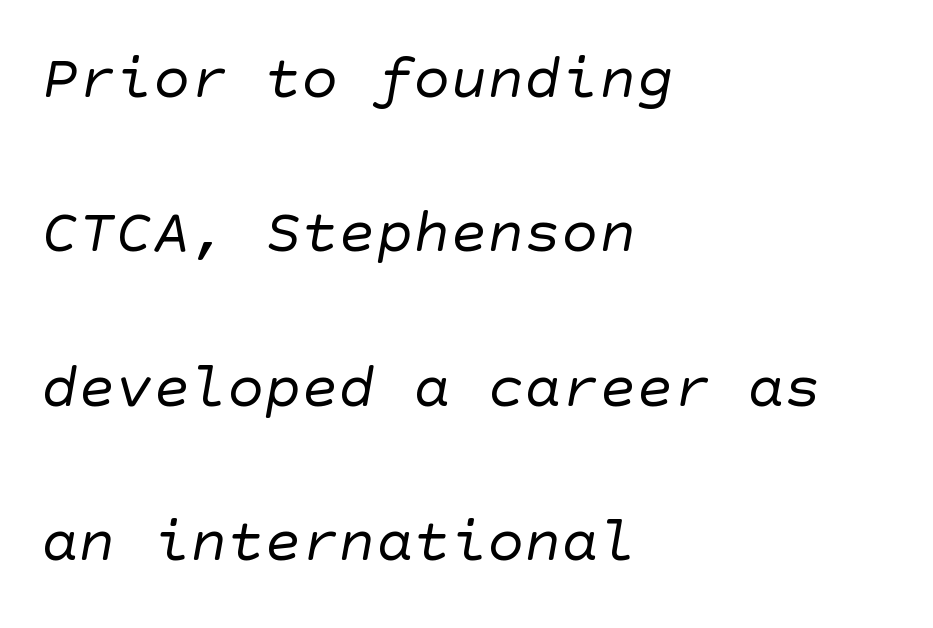
Is this a sans? Yes — the strokes have no serifs. A typesetter would call this zero additional tracking. Just letters on the line, the space beneath them empty. The font sits on the lighter half of the weight spectrum, regular included. If you measured baseline to baseline, you'd find a long distance. Where is the straight margin? On the left.
